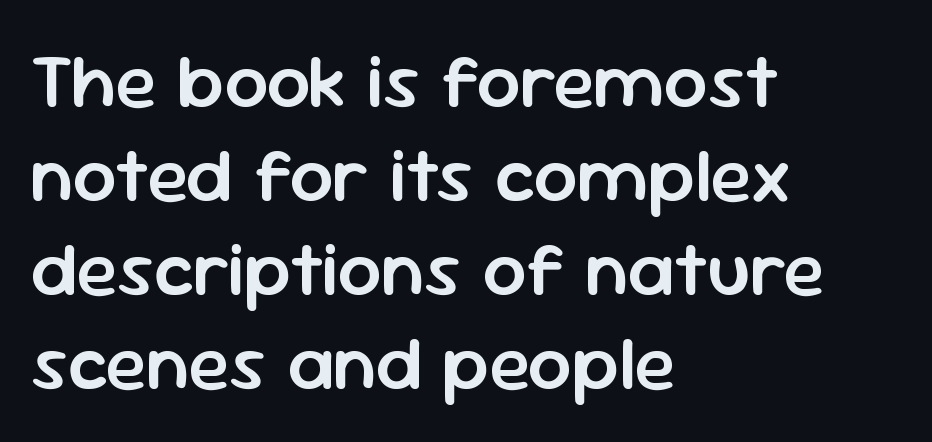
{"serif": "no", "italic": "no", "bold": "semi", "weight": "semibold", "width": "normal", "stroke_contrast": "low", "x_height": "medium", "monospaced": "no", "underline": "no", "align": "left", "line_spacing_ratio": 1.22, "letter_spacing": "normal", "letter_spacing_em": 0.0, "glyph_px": 77}
